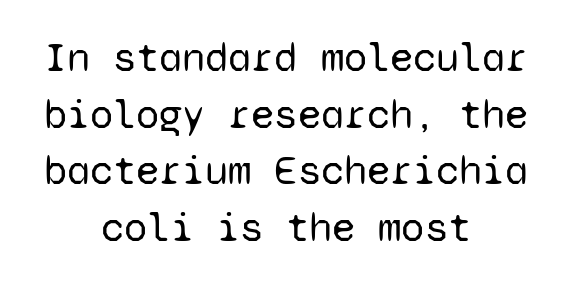
Q: Is the text bold? A: No.
Q: Is the text italic (slanted)? A: No, it is upright.
Q: Is the typeface a serif or a sans-serif typeface? A: Sans-serif.
Q: Is the text underlined? A: No.
Q: How is the paragraph aligned? A: Centered.
Q: Is the spacing between letters normal or unusually wide? A: Normal.
Q: Is the spacing between lines tight, normal or loose? A: Normal.
Q: Width (condensed, normal, or wide)? A: Normal.
Q: Stroke contrast? A: Low.
Q: x-height? A: Medium.
Q: Monospaced? A: Yes.
